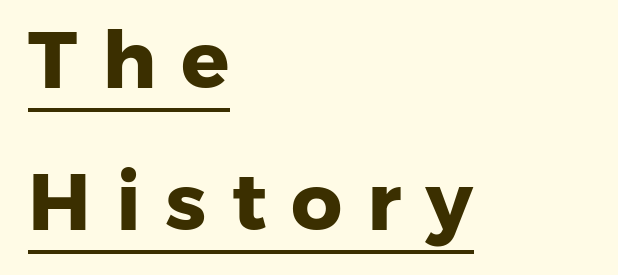
{"serif": "no", "bold": "yes", "weight": "heavy", "width": "normal", "stroke_contrast": "low", "x_height": "medium", "monospaced": "no", "underline": "yes", "align": "left", "line_spacing_ratio": 1.78, "letter_spacing": "wide", "letter_spacing_em": 0.31, "glyph_px": 80}
